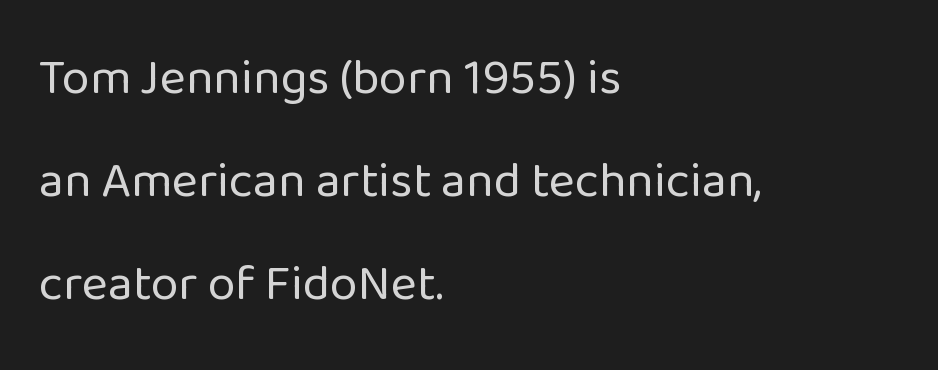
The image shows 50 px regular-weight sans-serif type, upright; set left-aligned, loose line spacing (2.06x), normal letter spacing, not underlined; low stroke contrast and a medium x-height.
